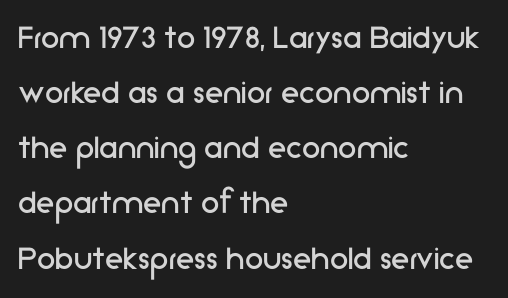
Counters stay open thanks to moderate or lighter strokes. Observe the absence of serifs on each vertical stroke in this sample. Rendered with straight, roman letterforms. The compositor pushed each line to the left boundary.
